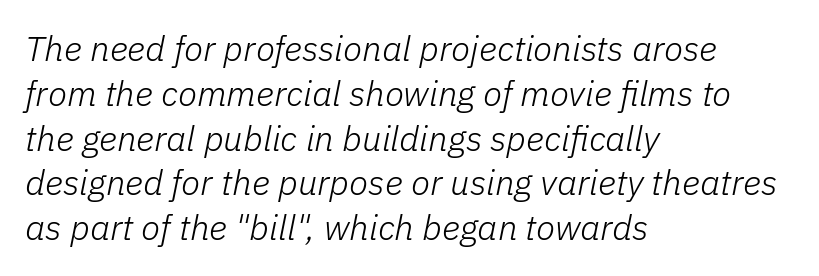
{"italic": "yes", "lean": "right", "slant_degrees": 11, "bold": "no", "weight": "light", "width": "normal", "stroke_contrast": "low", "x_height": "medium", "monospaced": "no", "underline": "no", "align": "left", "line_spacing": "normal", "line_spacing_ratio": 1.28, "letter_spacing": "normal", "letter_spacing_em": 0.0, "glyph_px": 35}
